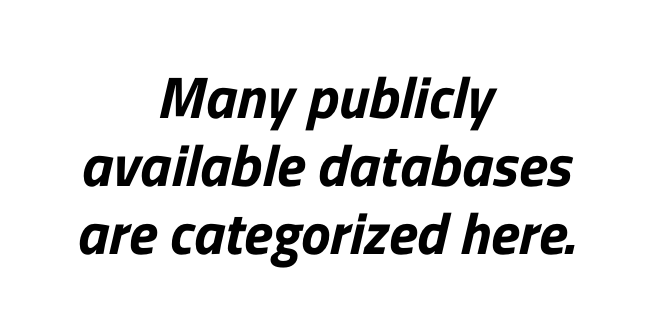
The image shows 59 px sans-serif type; set centered, tight line spacing (1.15x), normal letter spacing, not underlined; low stroke contrast and a medium x-height.
